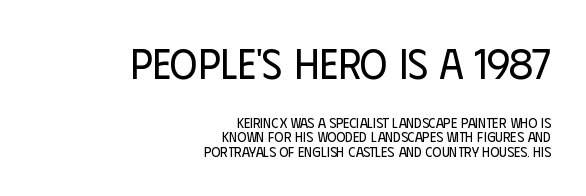
{"serif": "no", "italic": "no", "bold": "no", "weight": "regular", "width": "condensed", "stroke_contrast": "low", "x_height": "large", "monospaced": "no", "underline": "no", "align": "right", "line_spacing": "tight", "line_spacing_ratio": 1.05, "letter_spacing": "normal", "letter_spacing_em": 0.0, "larger_block": "first", "size_ratio": 3.0, "glyph_px": 42}
